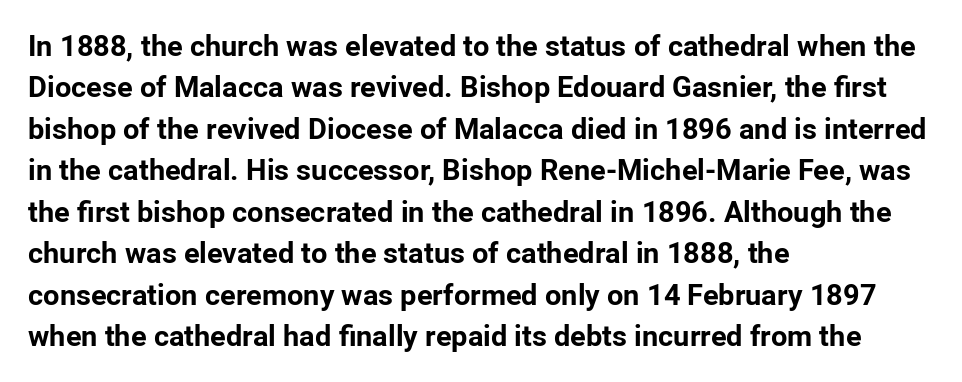
Q: Is the text bold? A: Yes.
Q: Is the text italic (slanted)? A: No, it is upright.
Q: Is the typeface a serif or a sans-serif typeface? A: Sans-serif.
Q: Is the text underlined? A: No.
Q: How is the paragraph aligned? A: Left-aligned.
Q: Is the spacing between letters normal or unusually wide? A: Normal.
Q: Is the spacing between lines tight, normal or loose? A: Normal.
Q: Width (condensed, normal, or wide)? A: Normal.
Q: Stroke contrast? A: Low.
Q: x-height? A: Medium.
Q: Monospaced? A: No.
